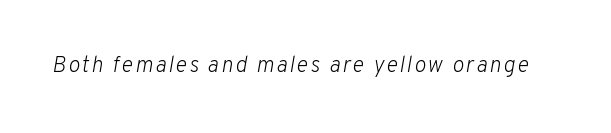
Stem width sits at or under what a default text font uses. Decoration check: the copy has no underline. Rendered with sloped, italic letterforms.
